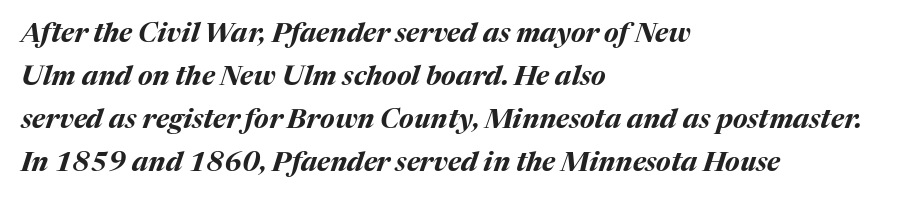
A classic flush-left, rag-right setting is used for this passage. Glance below the letters and you will spot only blank space. Weight: bold. Each word holds together tightly as a unit, with standard inter-letter gaps. Slant detected: the letters are inclined.
